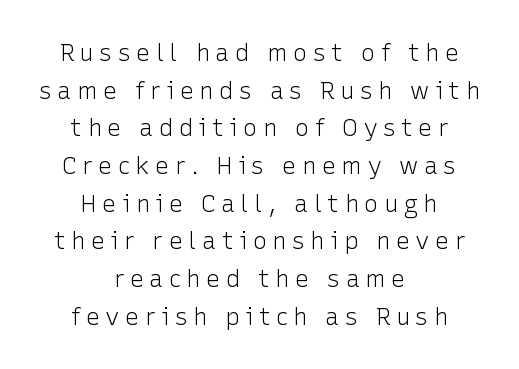
The image shows 24 px text type, upright; set centered, normal line spacing (1.57x), unusually wide letter spacing (+0.22 em), not underlined.
